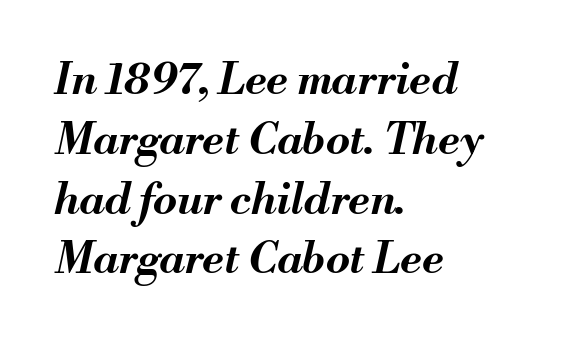
The image shows 43 px bold type, italic (leaning right); set left-aligned, normal line spacing (1.39x), normal letter spacing, not underlined; medium stroke contrast and a small x-height.
